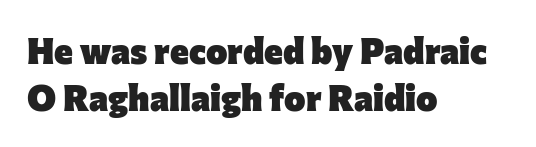
Q: Is the text bold? A: Yes.
Q: Is the text italic (slanted)? A: No, it is upright.
Q: Is the typeface a serif or a sans-serif typeface? A: Sans-serif.
Q: Is the text underlined? A: No.
Q: How is the paragraph aligned? A: Left-aligned.
Q: Is the spacing between letters normal or unusually wide? A: Normal.
Q: Is the spacing between lines tight, normal or loose? A: Normal.
Q: Width (condensed, normal, or wide)? A: Normal.
Q: Stroke contrast? A: Low.
Q: x-height? A: Medium.
Q: Monospaced? A: No.
